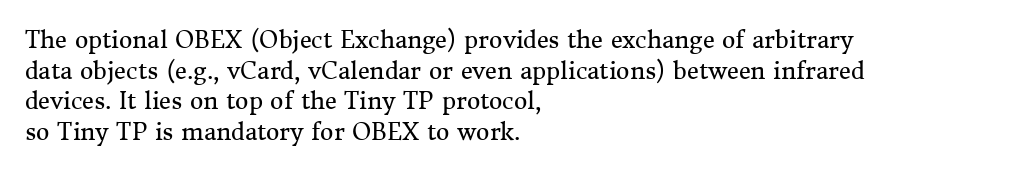
Q: Is the text bold? A: No.
Q: Is the text italic (slanted)? A: No, it is upright.
Q: Is the text underlined? A: No.
Q: How is the paragraph aligned? A: Left-aligned.
Q: Is the spacing between letters normal or unusually wide? A: Normal.
Q: Is the spacing between lines tight, normal or loose? A: Normal.
